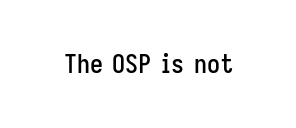
Q: Is the text italic (slanted)? A: No, it is upright.
Q: Is the text underlined? A: No.
Q: Is the spacing between letters normal or unusually wide? A: Normal.
